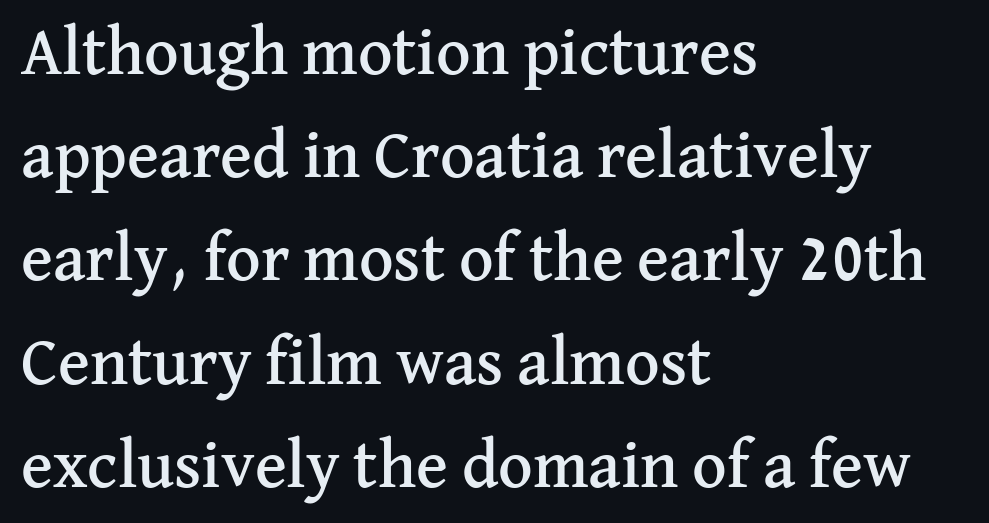
The image shows 67 px serif type, upright; set left-aligned, normal line spacing (1.54x), normal letter spacing, not underlined; medium stroke contrast and a medium x-height.
